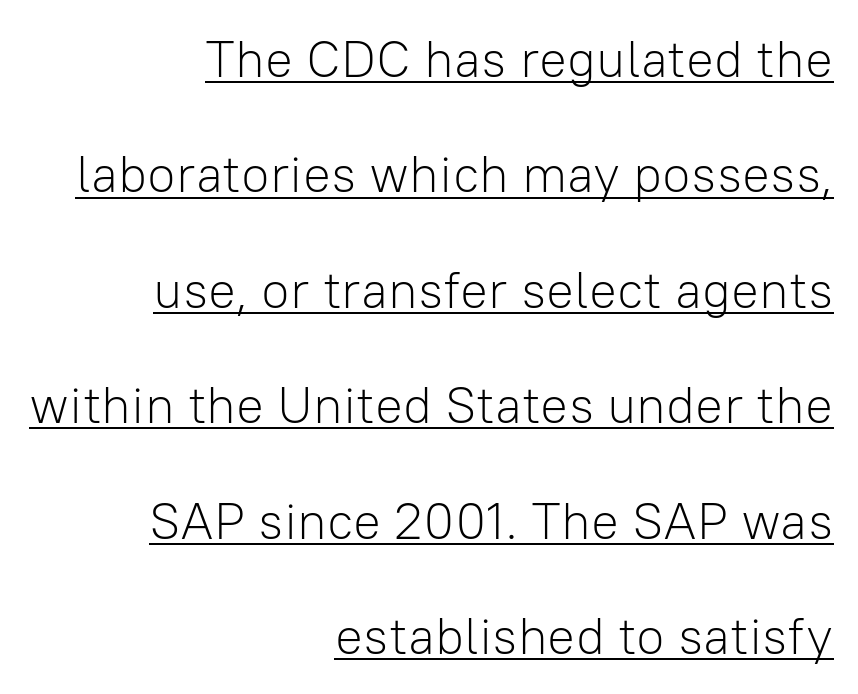
Q: Is the text bold? A: No.
Q: Is the text italic (slanted)? A: No, it is upright.
Q: Is the typeface a serif or a sans-serif typeface? A: Sans-serif.
Q: Is the text underlined? A: Yes.
Q: How is the paragraph aligned? A: Right-aligned.
Q: Is the spacing between letters normal or unusually wide? A: Normal.
Q: Is the spacing between lines tight, normal or loose? A: Loose.
Q: Width (condensed, normal, or wide)? A: Normal.
Q: Stroke contrast? A: Low.
Q: x-height? A: Medium.
Q: Monospaced? A: No.
